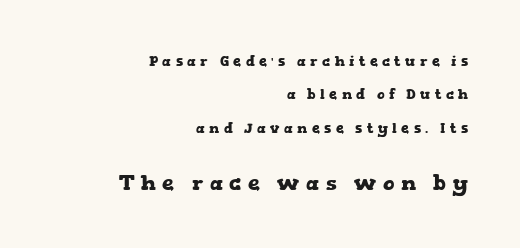
Vertical strokes here are truly vertical. Typeset ragged left — the right edge is the straight one. Typesetter's note — lower block bumped up in size, upper block left smaller. The sample has been set heavy, in full bold.
